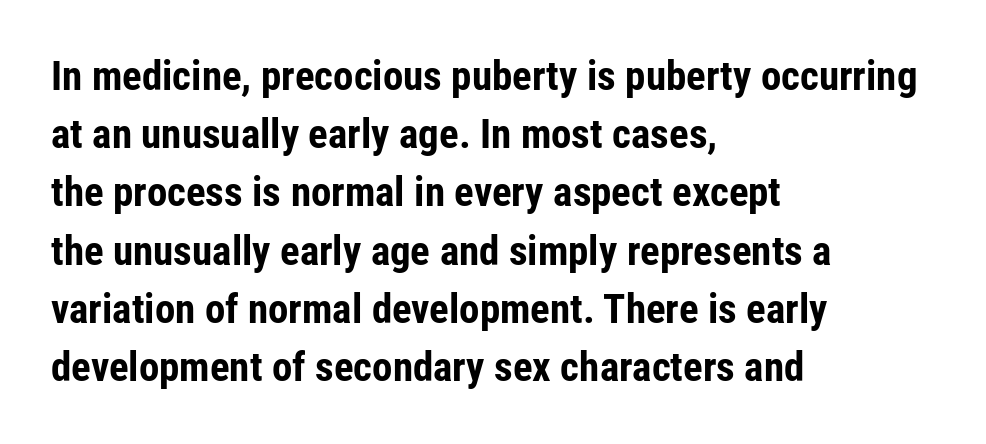
{"serif": "no", "italic": "no", "bold": "yes", "weight": "bold", "width": "condensed", "stroke_contrast": "low", "x_height": "medium", "monospaced": "no", "underline": "no", "align": "left", "line_spacing": "normal", "line_spacing_ratio": 1.42, "letter_spacing": "normal", "letter_spacing_em": 0.0, "glyph_px": 41}
